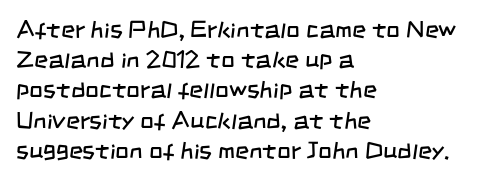
The image shows 24 px text type; set left-aligned, normal line spacing (1.26x), normal letter spacing, not underlined.
